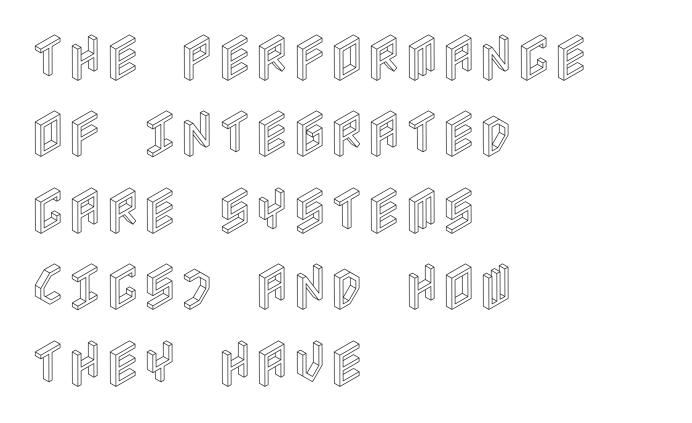
The image shows 51 px condensed type, upright; set left-aligned, normal line spacing (1.5x), normal letter spacing, not underlined; a large x-height.
